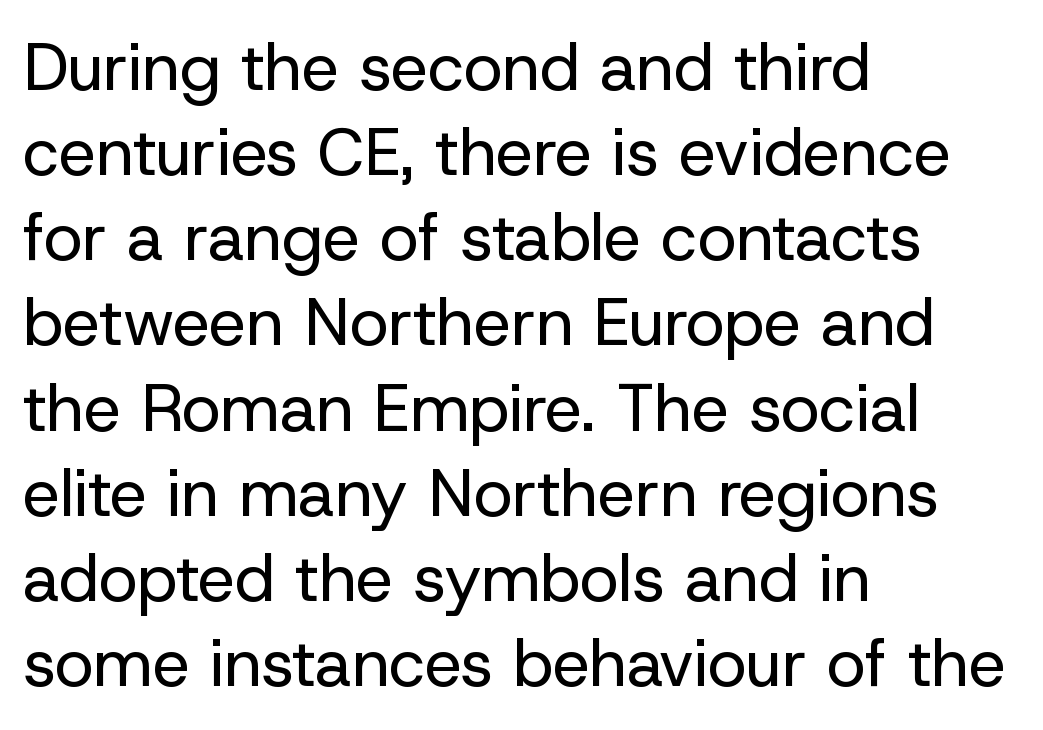
The image shows 66 px regular-weight sans-serif type, upright; set left-aligned, normal line spacing (1.29x), normal letter spacing, not underlined; low stroke contrast and a medium x-height.
